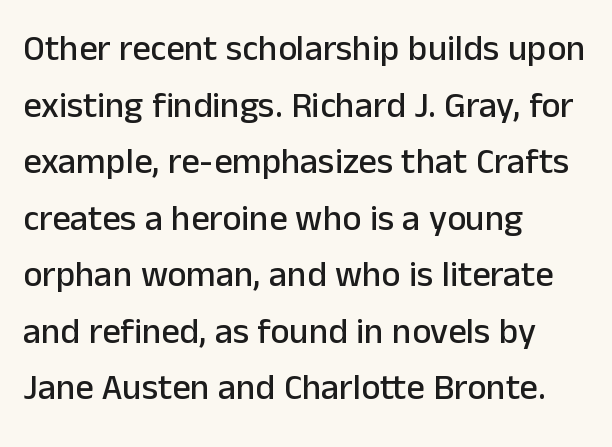
Note the varied advance widths — an 'i' is clearly narrower than an 'm'. The foot of each line stays bare and open. Check where the strokes stop: nothing finishes them off — pure sans. The lettering stays uniformly vertical, giving the passage a roman look. Spacing between characters is what you'd get straight out of the box. Leading matches the norm, producing a regular column.
